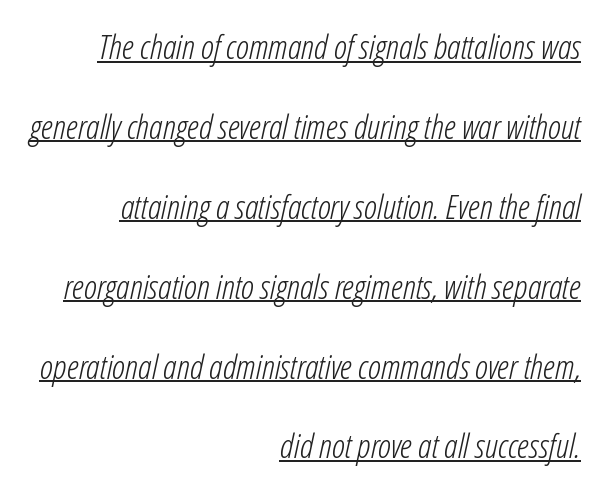
Q: Is the text bold? A: No.
Q: Is the text italic (slanted)? A: Yes, it leans right by about 12 degrees.
Q: Is the text underlined? A: Yes.
Q: How is the paragraph aligned? A: Right-aligned.
Q: Is the spacing between letters normal or unusually wide? A: Normal.
Q: Is the spacing between lines tight, normal or loose? A: Loose.
Q: Width (condensed, normal, or wide)? A: Condensed.
Q: Stroke contrast? A: Low.
Q: x-height? A: Medium.
Q: Monospaced? A: No.
